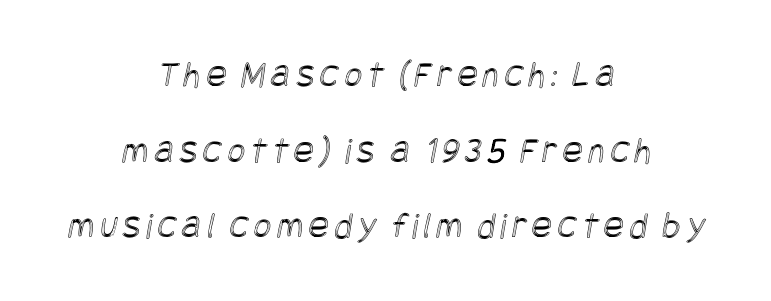
{"width": "condensed", "x_height": "large", "underline": "no", "align": "center", "line_spacing": "loose", "line_spacing_ratio": 1.99, "glyph_px": 38}
